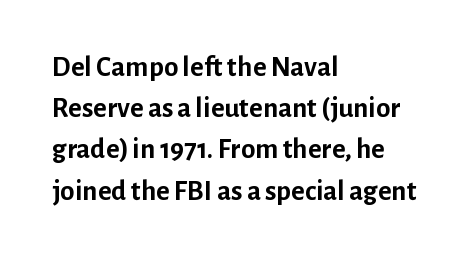
The image shows 29 px semibold sans-serif type, upright; set left-aligned, normal line spacing (1.42x), normal letter spacing, not underlined; low stroke contrast and a medium x-height.
